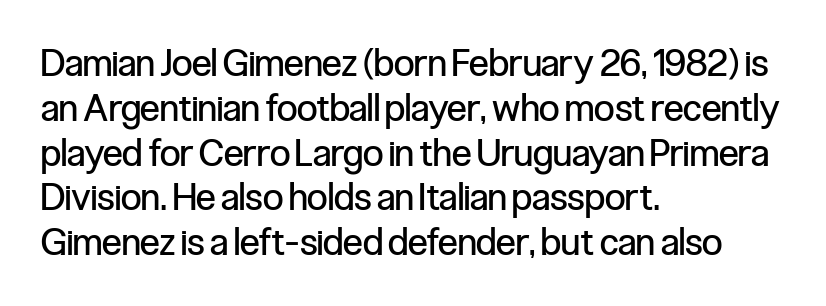
The paragraph shown leans on its left margin. The characters display no serif detailing; their extremities are plain. Here the designer chose a conventional face with non-uniform glyph widths. The horizontal fit of the characters is conventional and even.
